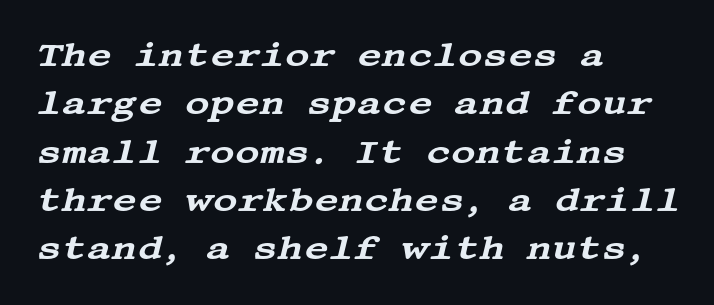
The image shows 34 px wide serif type, italic (leaning right); set left-aligned, normal line spacing (1.42x), normal letter spacing, not underlined; medium stroke contrast and a large x-height.
